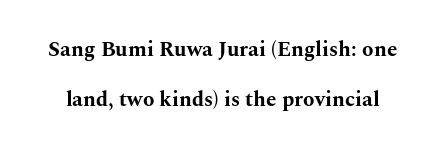
Weight check: bold — yes, fully. Horizontal bands of white between lines are thick stripes. The foot of each line stays bare and open. The lettering holds an erect, upright posture throughout. Between one letter and the next there's only the usual sliver of space.
